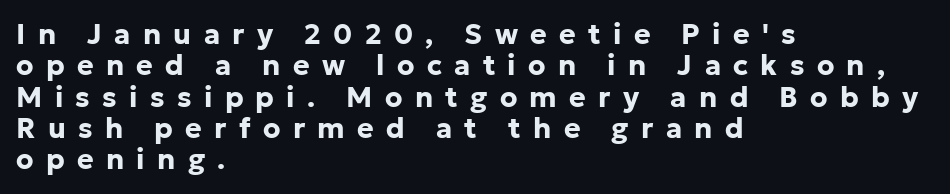
Q: Is the text bold? A: Yes.
Q: Is the text italic (slanted)? A: No, it is upright.
Q: Is the typeface a serif or a sans-serif typeface? A: Sans-serif.
Q: Is the text underlined? A: No.
Q: How is the paragraph aligned? A: Left-aligned.
Q: Is the spacing between letters normal or unusually wide? A: Unusually wide.
Q: Is the spacing between lines tight, normal or loose? A: Tight.
Q: Width (condensed, normal, or wide)? A: Normal.
Q: Stroke contrast? A: Low.
Q: x-height? A: Medium.
Q: Monospaced? A: No.
